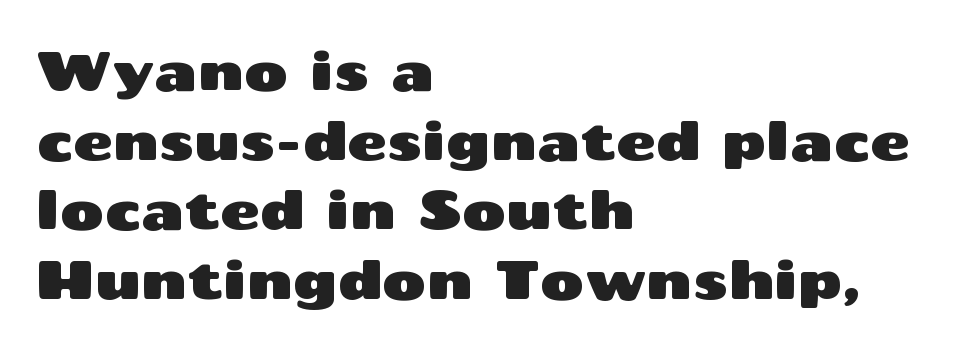
The letters stand upright; this is a roman face. The rendering uses natural spacing where letterforms have individual widths. Standard letterfit; no display-style spreading of the glyphs. Check under the words: just untouched page. Look at the bottom of the vertical strokes: they stop flat, with no serifs.
